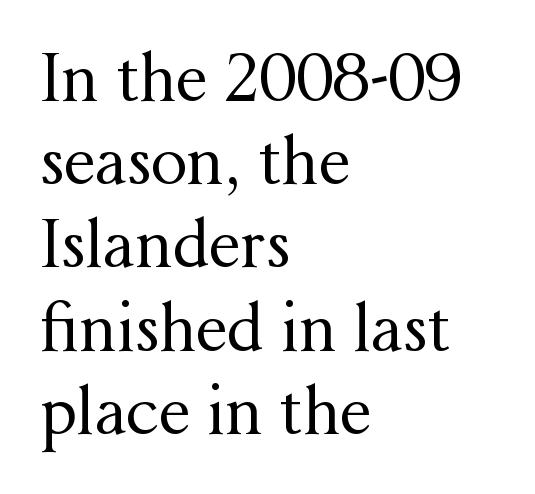
Q: Is the text bold? A: No.
Q: Is the text italic (slanted)? A: No, it is upright.
Q: Is the typeface a serif or a sans-serif typeface? A: Serif.
Q: Is the text underlined? A: No.
Q: How is the paragraph aligned? A: Left-aligned.
Q: Is the spacing between letters normal or unusually wide? A: Normal.
Q: Is the spacing between lines tight, normal or loose? A: Normal.
Q: Width (condensed, normal, or wide)? A: Normal.
Q: Stroke contrast? A: Medium.
Q: x-height? A: Medium.
Q: Monospaced? A: No.
